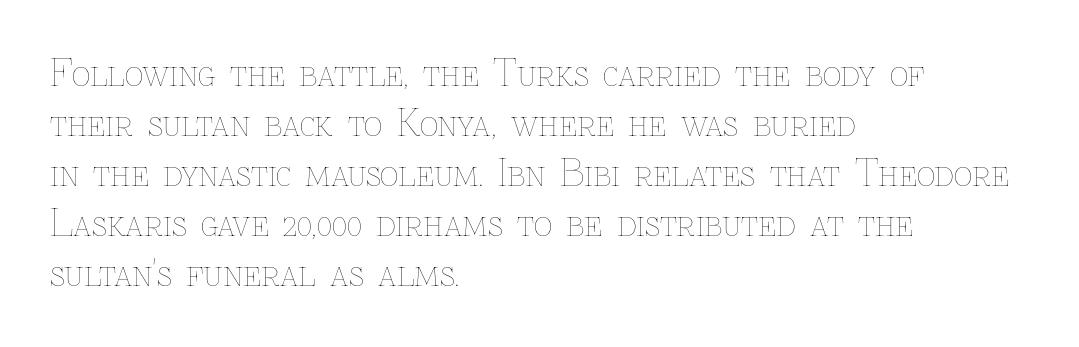
Q: Is the text bold? A: No.
Q: Is the text italic (slanted)? A: No, it is upright.
Q: Is the text underlined? A: No.
Q: How is the paragraph aligned? A: Left-aligned.
Q: Is the spacing between letters normal or unusually wide? A: Normal.
Q: Is the spacing between lines tight, normal or loose? A: Normal.
Q: Width (condensed, normal, or wide)? A: Normal.
Q: Stroke contrast? A: Low.
Q: x-height? A: Medium.
Q: Monospaced? A: No.
